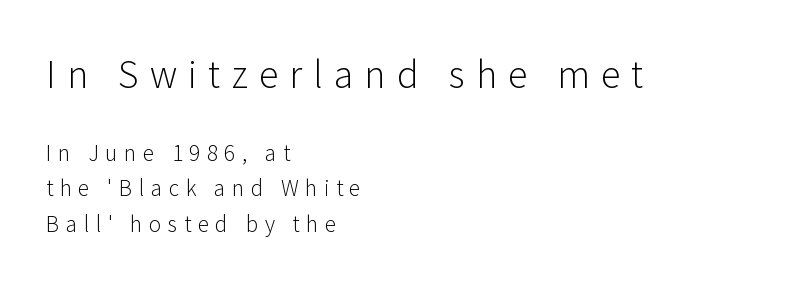
Q: Is the text bold? A: No.
Q: Is the text italic (slanted)? A: No, it is upright.
Q: Is the typeface a serif or a sans-serif typeface? A: Sans-serif.
Q: Is the text underlined? A: No.
Q: How is the paragraph aligned? A: Left-aligned.
Q: Is the spacing between letters normal or unusually wide? A: Unusually wide.
Q: Is the spacing between lines tight, normal or loose? A: Normal.
Q: Which block of text is set in a larger size, the first (top) or the second (bottom)? A: The first (top) one.
Q: Width (condensed, normal, or wide)? A: Normal.
Q: Stroke contrast? A: Low.
Q: x-height? A: Medium.
Q: Monospaced? A: No.
